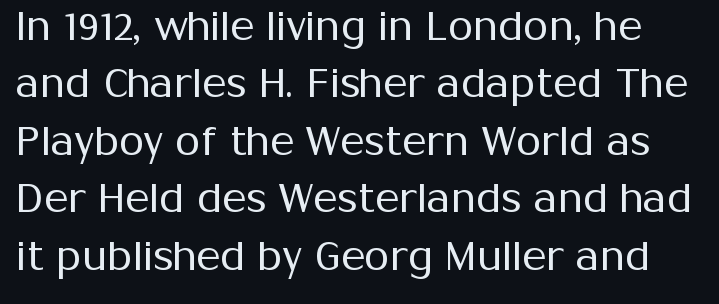
{"serif": "no", "italic": "no", "bold": "no", "weight": "regular", "width": "normal", "stroke_contrast": "medium", "x_height": "medium", "monospaced": "no", "underline": "no", "line_spacing": "normal", "line_spacing_ratio": 1.4, "letter_spacing": "normal", "letter_spacing_em": 0.0, "glyph_px": 41}
